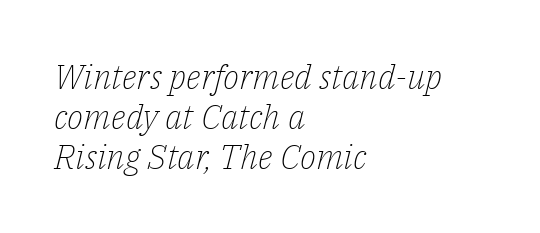
{"serif": "yes", "italic": "yes", "lean": "right", "slant_degrees": 14, "bold": "no", "weight": "light", "width": "normal", "stroke_contrast": "low", "x_height": "medium", "monospaced": "no", "underline": "no", "align": "left", "line_spacing_ratio": 1.17, "letter_spacing": "normal", "letter_spacing_em": 0.0, "glyph_px": 34}
